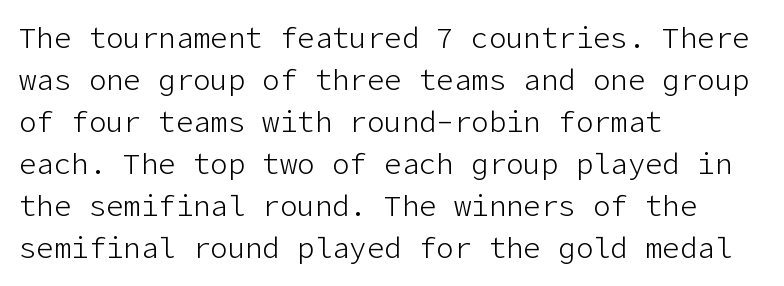
{"serif": "no", "italic": "no", "bold": "no", "weight": "light", "width": "normal", "stroke_contrast": "low", "x_height": "medium", "underline": "no", "align": "left", "line_spacing": "normal", "line_spacing_ratio": 1.45, "letter_spacing": "normal", "letter_spacing_em": 0.0, "glyph_px": 29}
